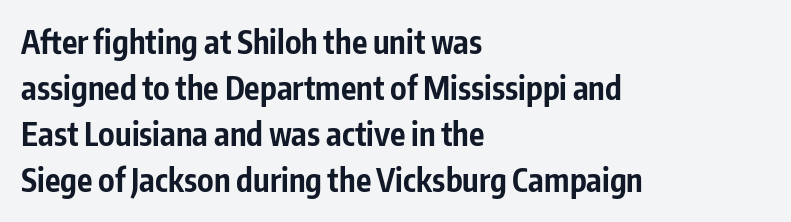
The image shows 32 px bold, condensed sans-serif type, upright; set left-aligned, normal line spacing (1.44x), normal letter spacing, not underlined; low stroke contrast and a medium x-height.
